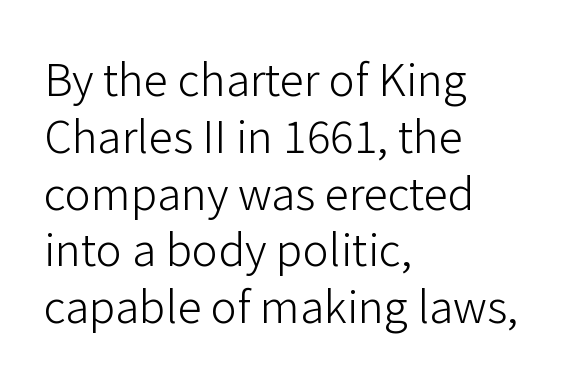
Q: Is the text bold? A: No.
Q: Is the text italic (slanted)? A: No, it is upright.
Q: Is the typeface a serif or a sans-serif typeface? A: Sans-serif.
Q: Is the text underlined? A: No.
Q: How is the paragraph aligned? A: Left-aligned.
Q: Is the spacing between letters normal or unusually wide? A: Normal.
Q: Is the spacing between lines tight, normal or loose? A: Normal.
Q: Width (condensed, normal, or wide)? A: Normal.
Q: Stroke contrast? A: Low.
Q: x-height? A: Medium.
Q: Monospaced? A: No.
